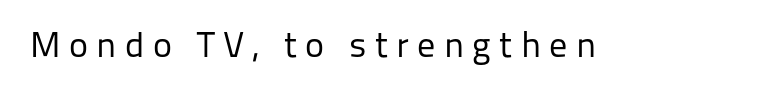
Nothing sits at the stroke ends, so this counts as sans-serif. Anything drawn beneath the words? Only blank space. Ordinary non-slanted type is in use. The letterforms sit at book weight or below. Honestly, the letter spacing is so wide it's the main thing you notice.
